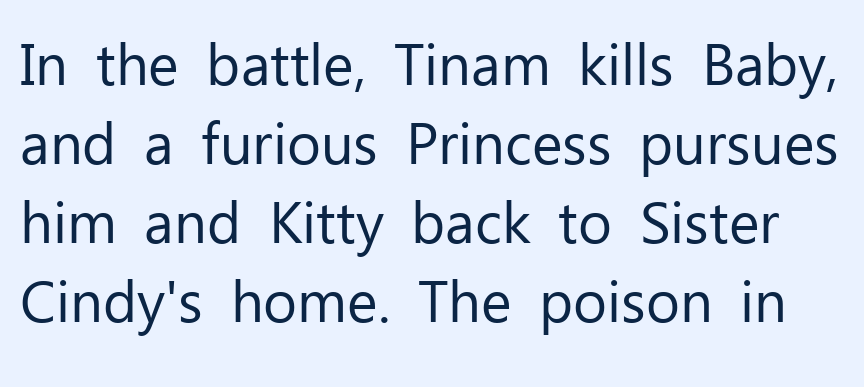
Q: Is the text bold? A: No.
Q: Is the text italic (slanted)? A: No, it is upright.
Q: Is the typeface a serif or a sans-serif typeface? A: Sans-serif.
Q: Is the text underlined? A: No.
Q: Is the spacing between letters normal or unusually wide? A: Normal.
Q: Is the spacing between lines tight, normal or loose? A: Normal.
Q: Width (condensed, normal, or wide)? A: Normal.
Q: Stroke contrast? A: Low.
Q: x-height? A: Medium.
Q: Monospaced? A: No.
